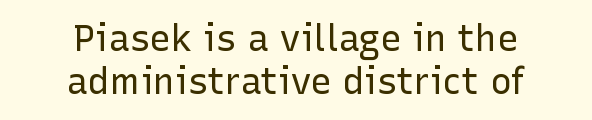
The image shows 36 px regular-weight sans-serif type, upright; set centered, line spacing 1.2x, normal letter spacing, not underlined; low stroke contrast and a medium x-height.
